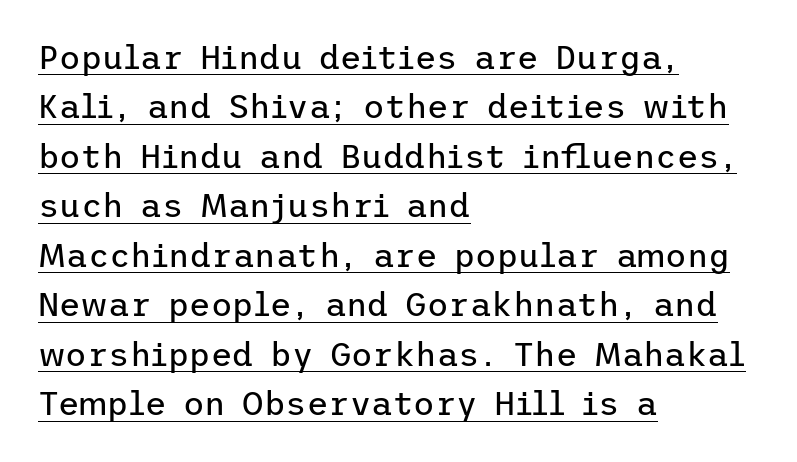
The image shows 33 px regular-weight sans-serif type, upright; set left-aligned, normal line spacing (1.5x), normal letter spacing, underlined; low stroke contrast and a medium x-height.
